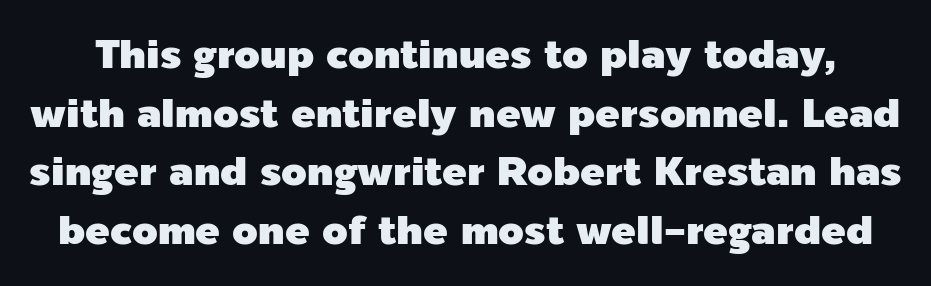
Q: Is the text italic (slanted)? A: No, it is upright.
Q: Is the typeface a serif or a sans-serif typeface? A: Sans-serif.
Q: Is the text underlined? A: No.
Q: Is the spacing between letters normal or unusually wide? A: Normal.
Q: Is the spacing between lines tight, normal or loose? A: Normal.
Q: Width (condensed, normal, or wide)? A: Normal.
Q: x-height? A: Medium.
Q: Monospaced? A: No.
